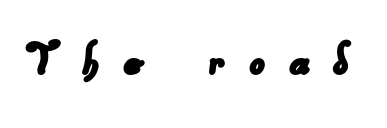
The characters display no serif detailing; their extremities are plain. A typesetter would call this heavily tracked-out type. These lines are rendered in a variable-pitch font. Type without underlining.
